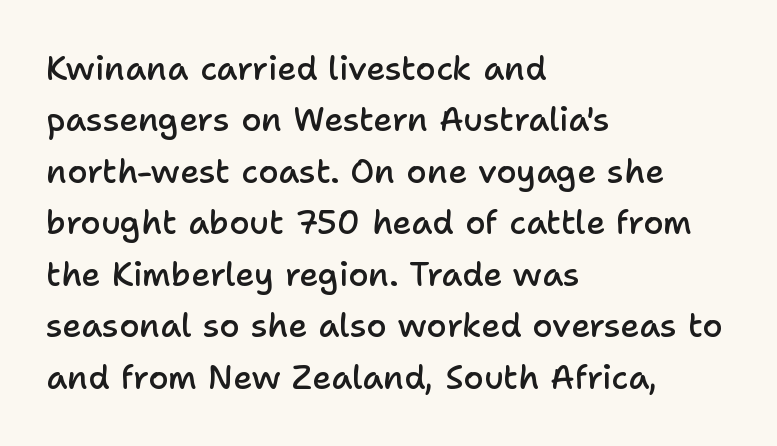
{"serif": "no", "italic": "no", "bold": "semi", "weight": "semibold", "width": "normal", "stroke_contrast": "low", "x_height": "medium", "monospaced": "no", "underline": "no", "align": "left", "line_spacing": "normal", "line_spacing_ratio": 1.56, "letter_spacing": "normal", "letter_spacing_em": 0.0, "glyph_px": 33}
